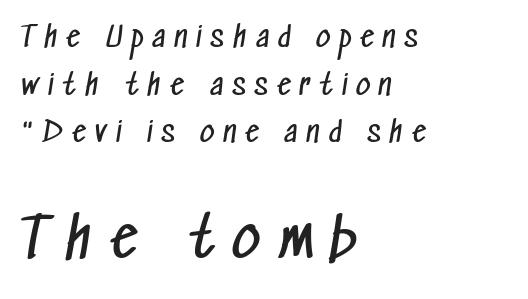
Q: Is the text bold? A: No.
Q: Is the typeface a serif or a sans-serif typeface? A: Sans-serif.
Q: Is the text underlined? A: No.
Q: How is the paragraph aligned? A: Left-aligned.
Q: Is the spacing between letters normal or unusually wide? A: Unusually wide.
Q: Is the spacing between lines tight, normal or loose? A: Normal.
Q: Which block of text is set in a larger size, the first (top) or the second (bottom)? A: The second (bottom) one.
Q: Width (condensed, normal, or wide)? A: Condensed.
Q: Stroke contrast? A: Low.
Q: x-height? A: Medium.
Q: Monospaced? A: No.
